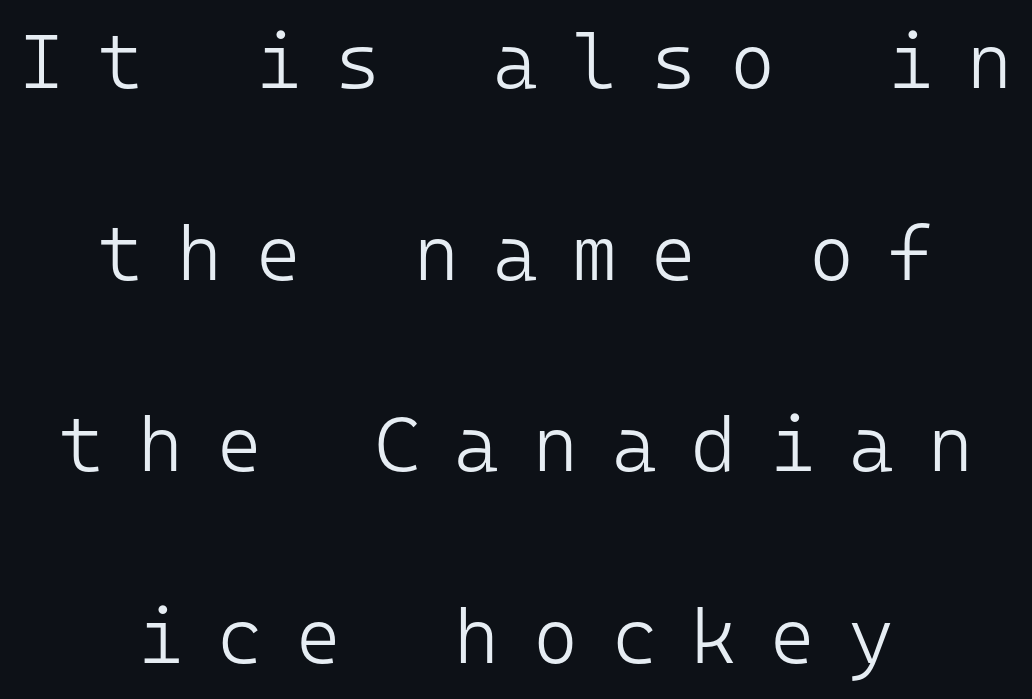
{"serif": "no", "italic": "no", "bold": "no", "weight": "light", "width": "normal", "stroke_contrast": "low", "x_height": "medium", "monospaced": "yes", "underline": "no", "align": "center", "line_spacing": "loose", "line_spacing_ratio": 2.49, "letter_spacing": "wide", "letter_spacing_em": 0.44, "glyph_px": 77}
